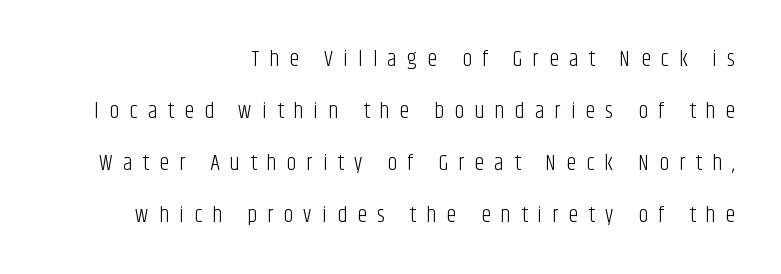
Q: Is the text bold? A: No.
Q: Is the text italic (slanted)? A: No, it is upright.
Q: Is the text underlined? A: No.
Q: How is the paragraph aligned? A: Right-aligned.
Q: Is the spacing between letters normal or unusually wide? A: Unusually wide.
Q: Is the spacing between lines tight, normal or loose? A: Loose.
